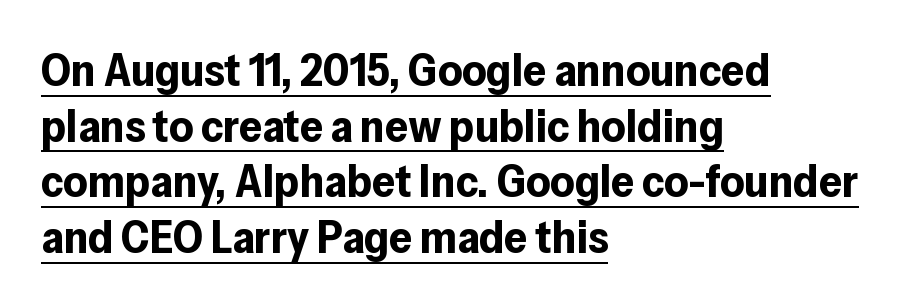
Do the characters align in a grid? No, the font is proportional. Underline: present. The type is set solid horizontally, with unmodified tracking. You'd pick this weight for a headline — it's a proper bold.
